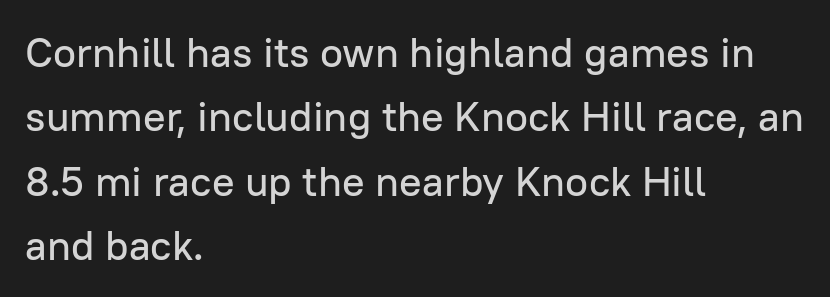
Underline: absent. Is the letter spacing exaggerated? No — it looks like the ordinary default. The line-height multiplier appears to be the usual default. Line beginnings align vertically; line endings do not. Letterform terminals end flat and unadorned throughout the passage. Upright lettering throughout.
